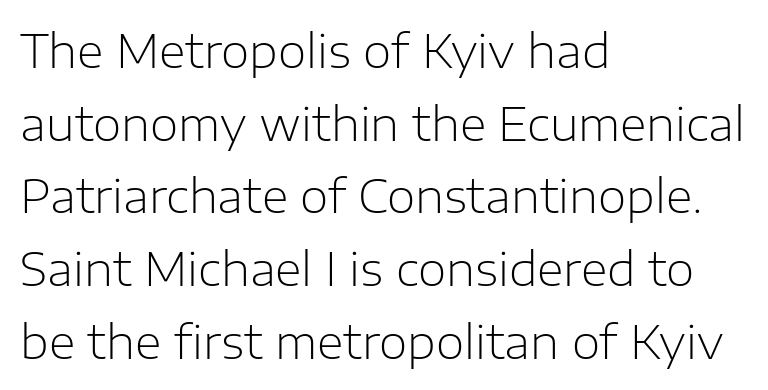
Q: Is the text bold? A: No.
Q: Is the text italic (slanted)? A: No, it is upright.
Q: Is the typeface a serif or a sans-serif typeface? A: Sans-serif.
Q: Is the text underlined? A: No.
Q: How is the paragraph aligned? A: Left-aligned.
Q: Is the spacing between letters normal or unusually wide? A: Normal.
Q: Is the spacing between lines tight, normal or loose? A: Normal.
Q: Width (condensed, normal, or wide)? A: Normal.
Q: Stroke contrast? A: Low.
Q: x-height? A: Medium.
Q: Monospaced? A: No.
